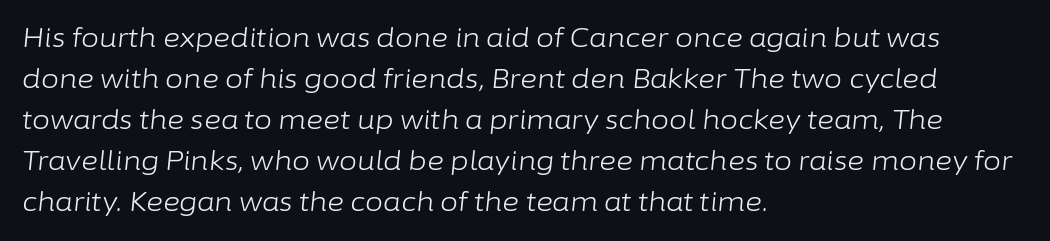
Rendered with sloped, italic letterforms. Check under the words: just untouched page. The font is comparable to plain body text, perhaps lighter. This sample uses plain, unmodified letter spacing.
